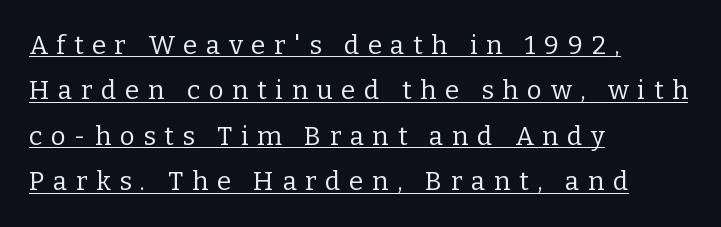
The rendering uses the underline text-decoration. The letters are spread apart with noticeably loose tracking. This is roman type, the default non-slanted kind. The letters look calm and open, with moderate or lighter stems.
